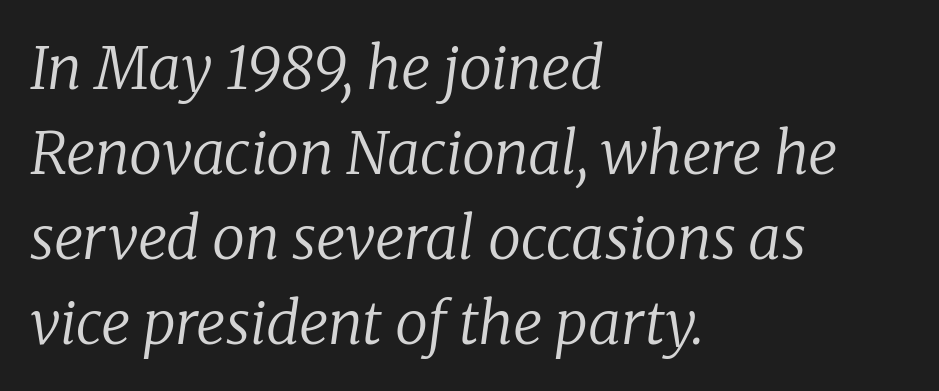
{"serif": "yes", "italic": "yes", "lean": "right", "slant_degrees": 8, "bold": "no", "weight": "regular", "width": "normal", "stroke_contrast": "low", "x_height": "medium", "monospaced": "no", "underline": "no", "align": "left", "line_spacing": "normal", "line_spacing_ratio": 1.44, "letter_spacing": "normal", "letter_spacing_em": 0.0, "glyph_px": 59}
